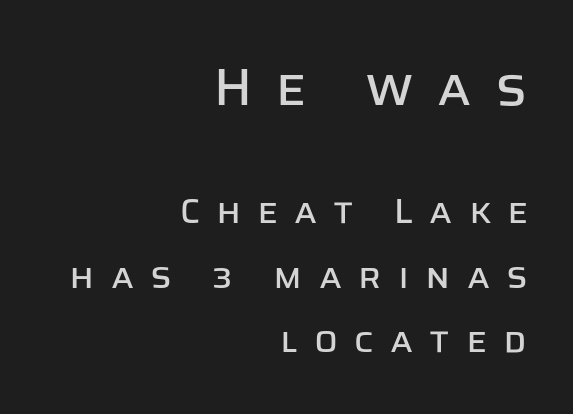
Q: Is the text italic (slanted)? A: No, it is upright.
Q: Is the typeface a serif or a sans-serif typeface? A: Sans-serif.
Q: Is the text underlined? A: No.
Q: How is the paragraph aligned? A: Right-aligned.
Q: Is the spacing between letters normal or unusually wide? A: Unusually wide.
Q: Which block of text is set in a larger size, the first (top) or the second (bottom)? A: The first (top) one.
Q: Width (condensed, normal, or wide)? A: Normal.
Q: Stroke contrast? A: Low.
Q: x-height? A: Large.
Q: Monospaced? A: No.
